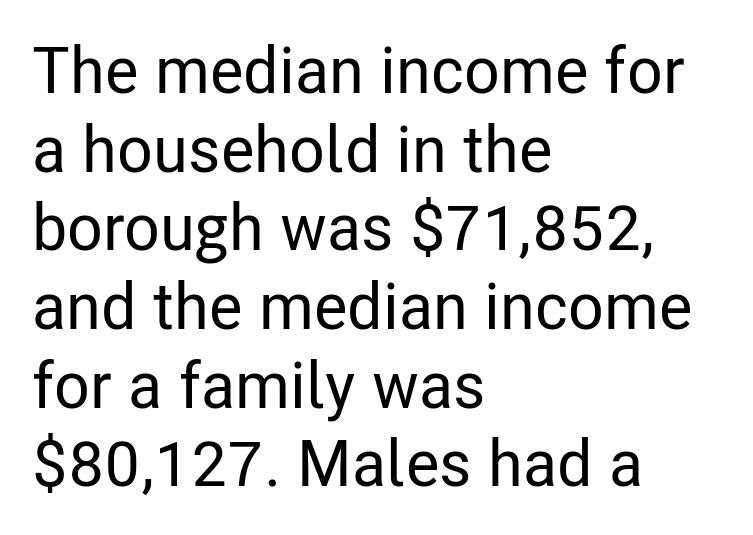
The rendering uses natural spacing where letterforms have individual widths. The designer went with a sans here, leaving each stem footless. This rendering uses left alignment, leaving the right contour irregular. Characters follow at the spacing the type designer built in. Posture: upright roman.
